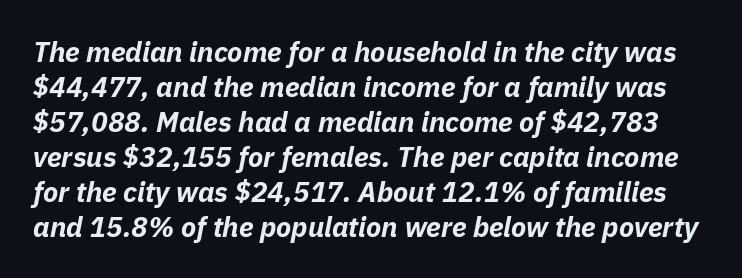
{"italic": "yes", "lean": "right", "slant_degrees": 11, "bold": "yes", "weight": "bold", "width": "normal", "stroke_contrast": "low", "x_height": "medium", "monospaced": "no", "underline": "no", "line_spacing": "normal", "line_spacing_ratio": 1.25, "letter_spacing": "normal", "letter_spacing_em": 0.0, "glyph_px": 28}
